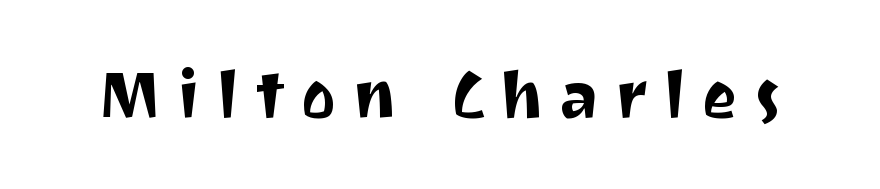
The image shows 67 px sans-serif type, upright; set unusually wide letter spacing (+0.24 em), not underlined; medium stroke contrast and a medium x-height.
